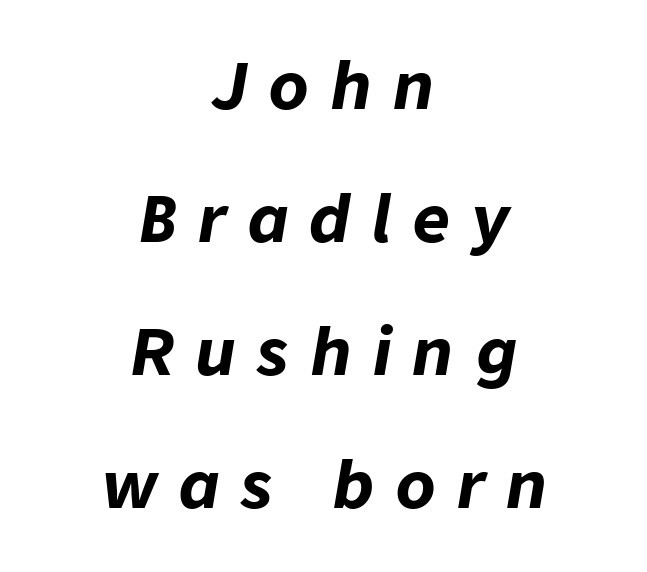
The image shows 64 px bold type, italic (leaning right); set centered, loose line spacing (2.08x), unusually wide letter spacing (+0.34 em), not underlined; low stroke contrast and a medium x-height.
